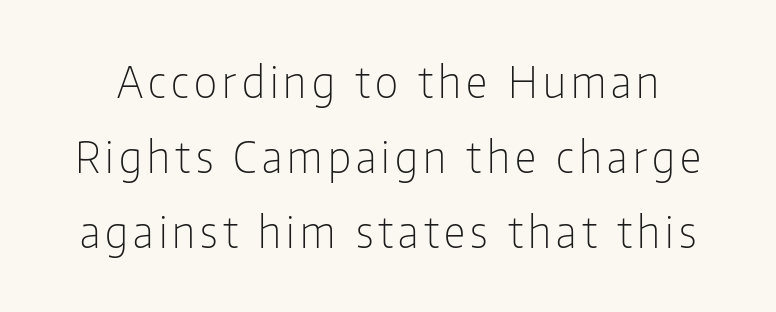
A quiet, ordinary-to-light weight characterises the typeface. The passage shown is not underscored anywhere. This sample has the flowing, uneven cadence of proportional lettering. It's the straight-up-and-down kind of type. The characters display no serif detailing; their extremities are plain.
